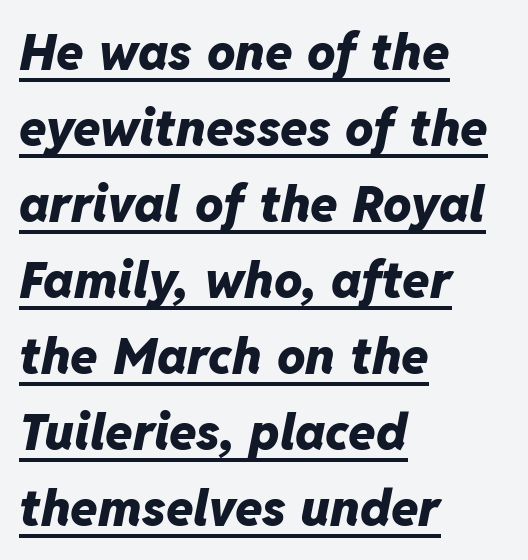
Each line starts at the same left margin while the right side varies. Quick note: underline on. You'd pick this weight for a headline — it's a proper bold. This sample has the flowing, uneven cadence of proportional lettering. Is there much room between lines? A standard amount, neither cramped nor airy.
